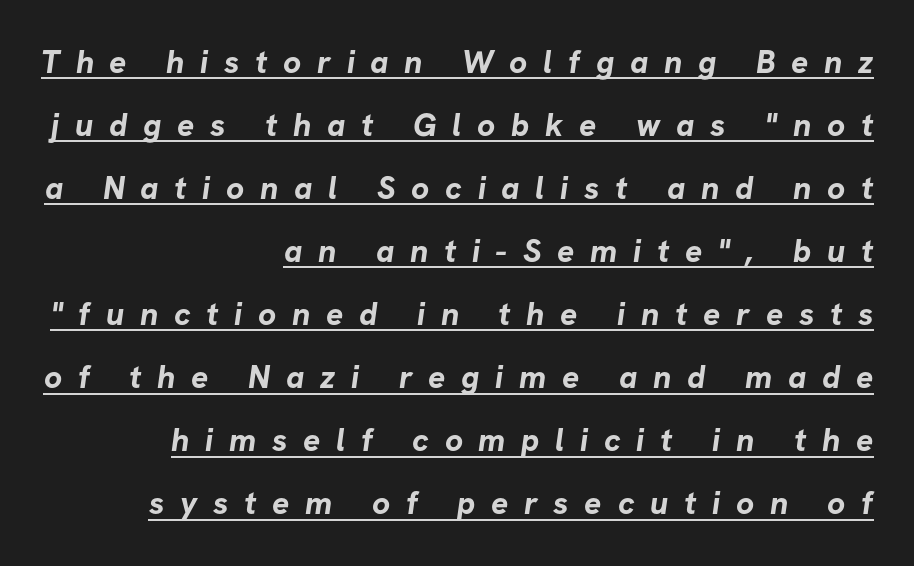
The image shows 32 px bold sans-serif type; set right-aligned, loose line spacing (1.97x), unusually wide letter spacing (+0.49 em), underlined; low stroke contrast and a medium x-height.
